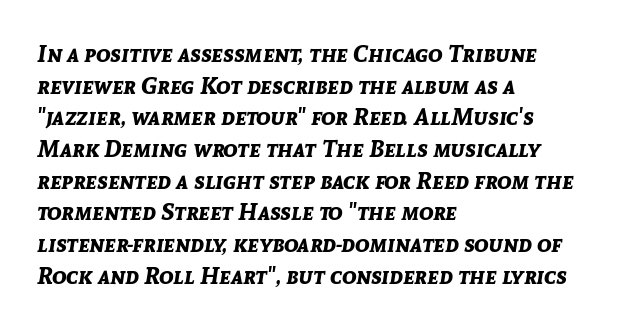
Q: Is the text bold? A: Yes.
Q: Is the text italic (slanted)? A: Yes, it leans right by about 8 degrees.
Q: Is the text underlined? A: No.
Q: How is the paragraph aligned? A: Left-aligned.
Q: Is the spacing between letters normal or unusually wide? A: Normal.
Q: Is the spacing between lines tight, normal or loose? A: Normal.
